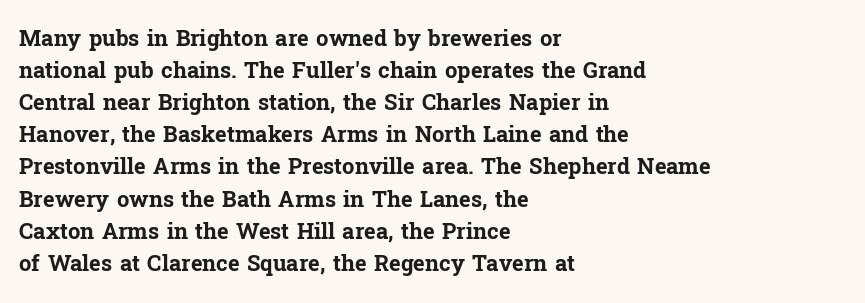
These lines were composed using upright roman letters. Bare-footed words on every line. The vertical gap from one line to the next is medium. Leftover space on each line is placed entirely after the last word. The line texture is even and compact thanks to regular tracking.
